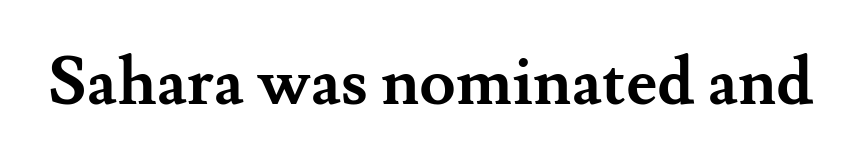
Q: Is the text bold? A: Yes.
Q: Is the text italic (slanted)? A: No, it is upright.
Q: Is the typeface a serif or a sans-serif typeface? A: Serif.
Q: Is the text underlined? A: No.
Q: Is the spacing between letters normal or unusually wide? A: Normal.
Q: Width (condensed, normal, or wide)? A: Normal.
Q: Stroke contrast? A: Medium.
Q: x-height? A: Small.
Q: Monospaced? A: No.
